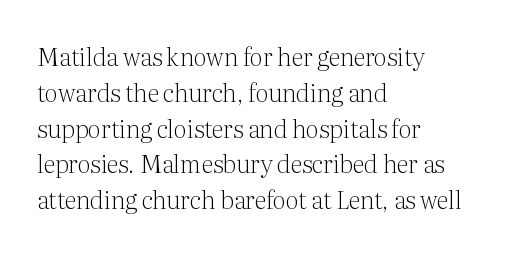
The setting favours the left margin, as ordinary paragraphs usually do. Upright lettering throughout. Letter spacing: default. No chunkiness to these letters — they're not bold.
